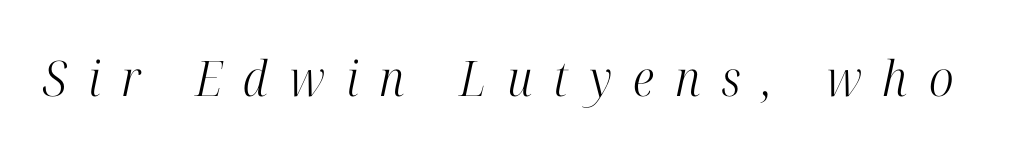
Q: Is the text bold? A: No.
Q: Is the text italic (slanted)? A: Yes, it leans right by about 12 degrees.
Q: Is the typeface a serif or a sans-serif typeface? A: Serif.
Q: Is the text underlined? A: No.
Q: Is the spacing between letters normal or unusually wide? A: Unusually wide.
Q: Width (condensed, normal, or wide)? A: Condensed.
Q: Stroke contrast? A: High.
Q: x-height? A: Medium.
Q: Monospaced? A: No.
